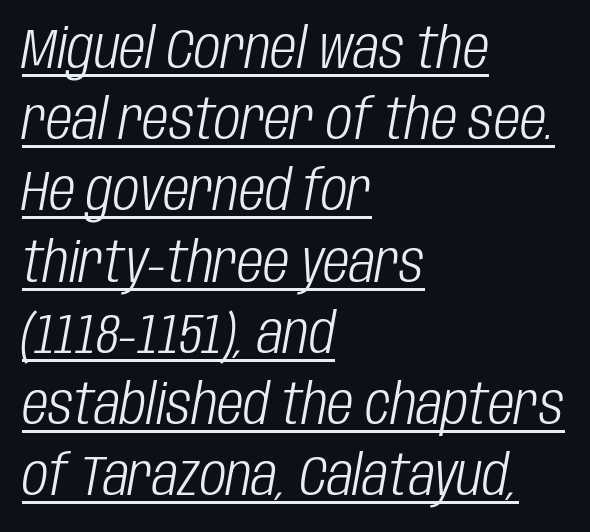
The image shows 57 px light, condensed type, italic (leaning right); set left-aligned, normal line spacing (1.25x), normal letter spacing, underlined; low stroke contrast and a large x-height.
